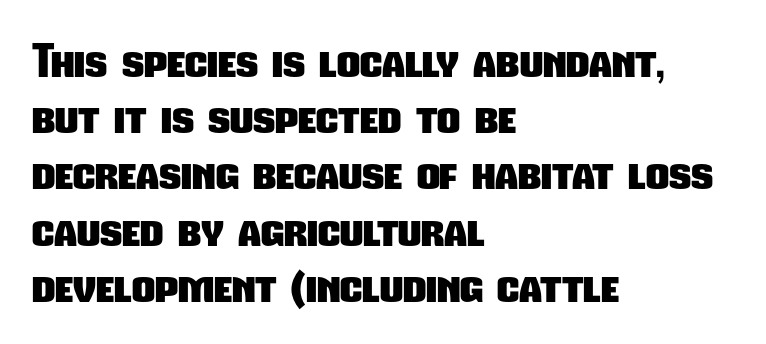
{"serif": "no", "bold": "yes", "weight": "heavy", "width": "condensed", "stroke_contrast": "low", "x_height": "medium", "monospaced": "no", "underline": "no", "align": "left", "line_spacing": "normal", "line_spacing_ratio": 1.25, "letter_spacing": "normal", "letter_spacing_em": 0.0, "glyph_px": 45}
